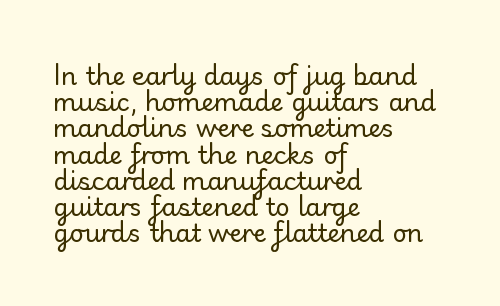
The image shows 25 px text type, upright; set left-aligned, tight line spacing (1.05x), normal letter spacing, not underlined.
